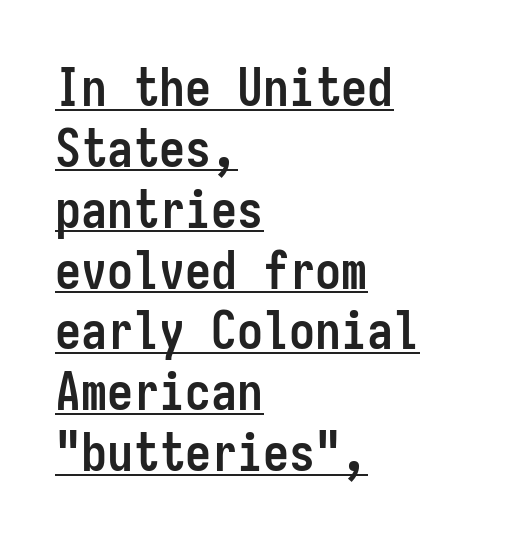
The typesetter chose a ragged-right arrangement here. This rendering employs a face without finishing strokes, i.e., a sans-serif. How heavy is the stroke? Heavy — this is a bold. Characters follow at the spacing the type designer built in.
